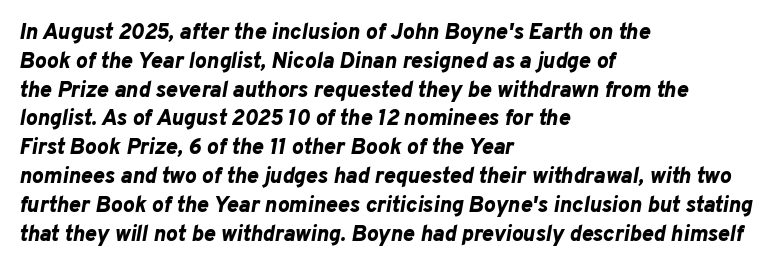
Q: Is the text bold? A: Yes.
Q: Is the text italic (slanted)? A: Yes, it leans right by about 10 degrees.
Q: Is the text underlined? A: No.
Q: How is the paragraph aligned? A: Left-aligned.
Q: Is the spacing between letters normal or unusually wide? A: Normal.
Q: Is the spacing between lines tight, normal or loose? A: Normal.
